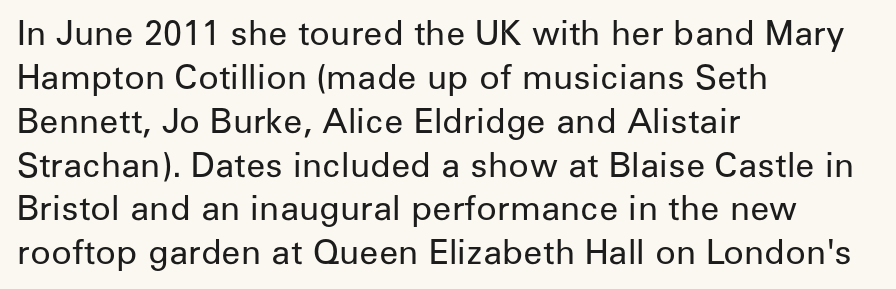
The image shows 34 px regular-weight sans-serif type, upright; set left-aligned, normal line spacing (1.29x), normal letter spacing, not underlined; low stroke contrast and a medium x-height.
